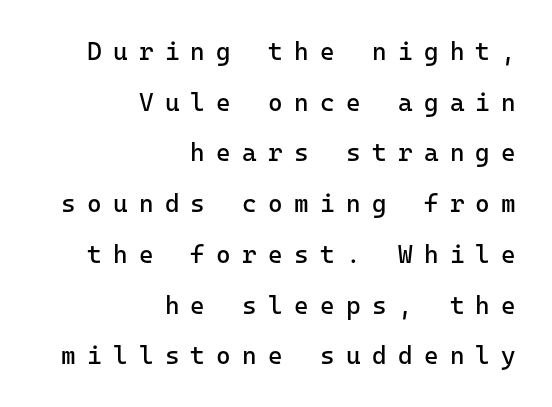
{"italic": "no", "bold": "no", "underline": "no", "align": "right", "line_spacing": "loose", "line_spacing_ratio": 2.03, "letter_spacing": "wide", "letter_spacing_em": 0.45, "glyph_px": 25}
